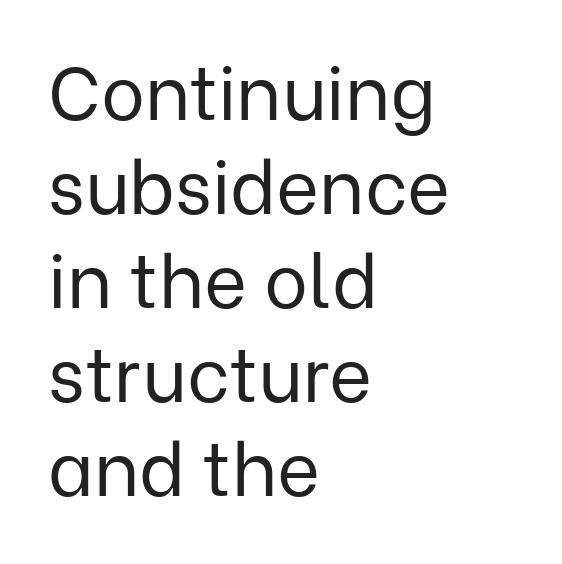
Q: Is the text bold? A: No.
Q: Is the text italic (slanted)? A: No, it is upright.
Q: Is the typeface a serif or a sans-serif typeface? A: Sans-serif.
Q: Is the text underlined? A: No.
Q: How is the paragraph aligned? A: Left-aligned.
Q: Is the spacing between letters normal or unusually wide? A: Normal.
Q: Is the spacing between lines tight, normal or loose? A: Normal.
Q: Width (condensed, normal, or wide)? A: Normal.
Q: Stroke contrast? A: Low.
Q: x-height? A: Medium.
Q: Monospaced? A: No.
